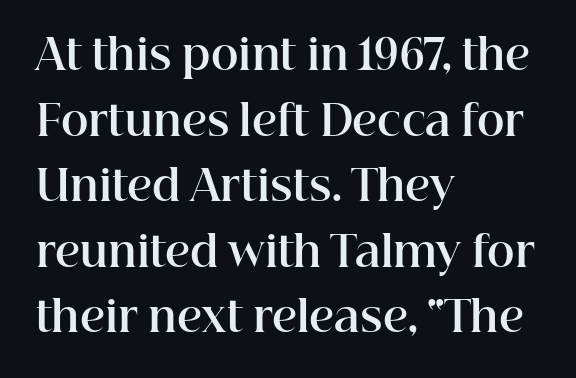
Q: Is the text bold? A: Yes.
Q: Is the text italic (slanted)? A: No, it is upright.
Q: Is the typeface a serif or a sans-serif typeface? A: Serif.
Q: Is the text underlined? A: No.
Q: How is the paragraph aligned? A: Left-aligned.
Q: Is the spacing between letters normal or unusually wide? A: Normal.
Q: Is the spacing between lines tight, normal or loose? A: Normal.
Q: Width (condensed, normal, or wide)? A: Normal.
Q: Stroke contrast? A: High.
Q: x-height? A: Medium.
Q: Monospaced? A: No.
